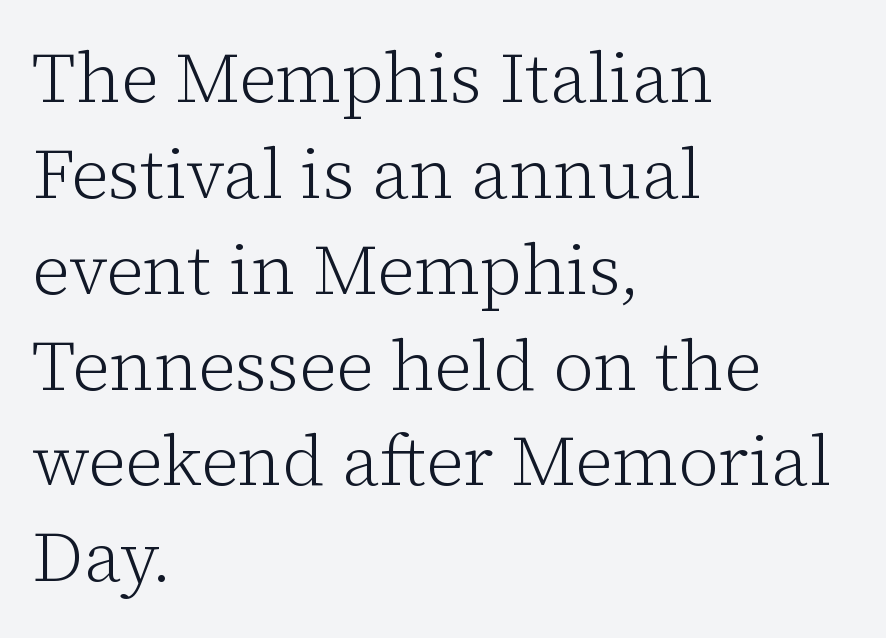
{"serif": "yes", "italic": "no", "bold": "no", "weight": "light", "width": "normal", "stroke_contrast": "low", "x_height": "medium", "monospaced": "no", "underline": "no", "align": "left", "line_spacing": "normal", "line_spacing_ratio": 1.35, "letter_spacing": "normal", "letter_spacing_em": 0.0, "glyph_px": 71}
